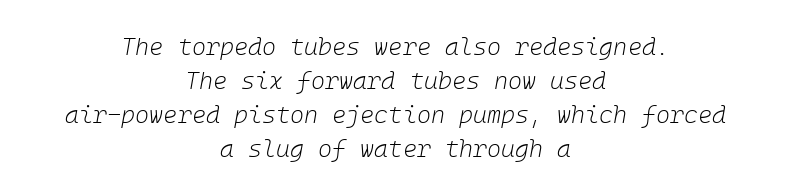
Q: Is the text bold? A: No.
Q: Is the text italic (slanted)? A: Yes, it leans right by about 10 degrees.
Q: Is the text underlined? A: No.
Q: How is the paragraph aligned? A: Centered.
Q: Is the spacing between letters normal or unusually wide? A: Normal.
Q: Is the spacing between lines tight, normal or loose? A: Normal.
